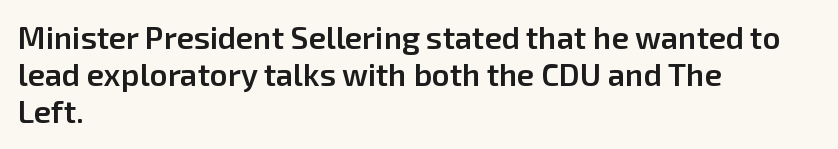
Descenders hang freely into open space. The type sits square on the baseline with zero lean. Alignment: flush left. The gaps between neighbouring characters are ordinary and unremarkable. The characters display no serif detailing; their extremities are plain.
